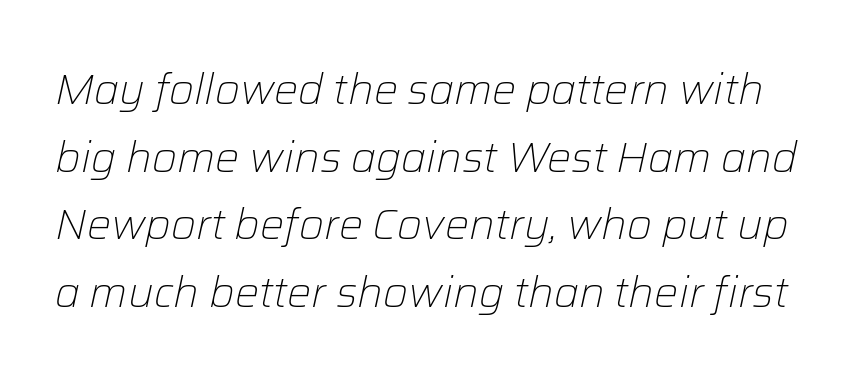
{"italic": "yes", "lean": "right", "slant_degrees": 12, "bold": "no", "weight": "light", "width": "normal", "stroke_contrast": "low", "x_height": "medium", "monospaced": "no", "underline": "no", "line_spacing": "normal", "line_spacing_ratio": 1.57, "letter_spacing": "normal", "letter_spacing_em": 0.0, "glyph_px": 43}
